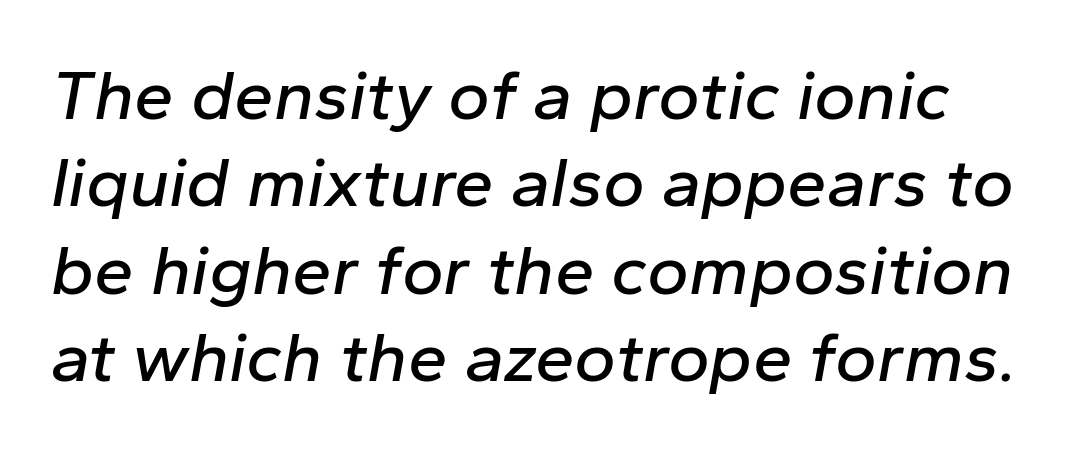
{"italic": "yes", "lean": "right", "slant_degrees": 10, "width": "normal", "stroke_contrast": "low", "x_height": "medium", "monospaced": "no", "underline": "no", "line_spacing_ratio": 1.23, "letter_spacing": "normal", "letter_spacing_em": 0.0, "glyph_px": 71}
